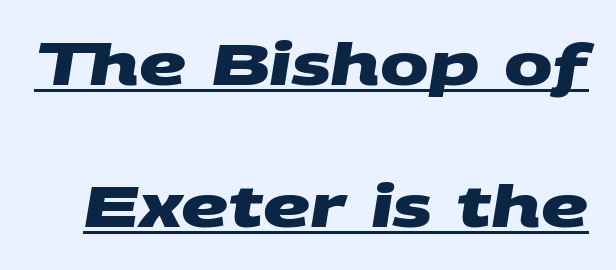
Heft: maximum for text — a bold. These lines are rendered in a variable-pitch font. This rendering employs a face without finishing strokes, i.e., a sans-serif. This is underlined copy, the kind a proofreader might mark for attention. This block would shrink considerably if given ordinary leading; it's expanded now. Look at the tracking — it's just the regular setting, nothing added.
